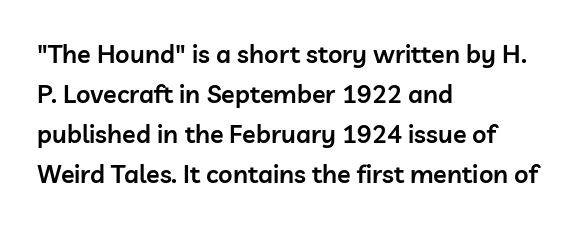
Each glyph is drawn with semibold strokes, heavier than normal yet not fully bold. Students, note that the glyphs here touch the page at normal intervals. Posture: vertical. A classic flush-left, rag-right setting is used for this passage. Does the leading feel generous? No, just average. Descenders hang freely into open space.
